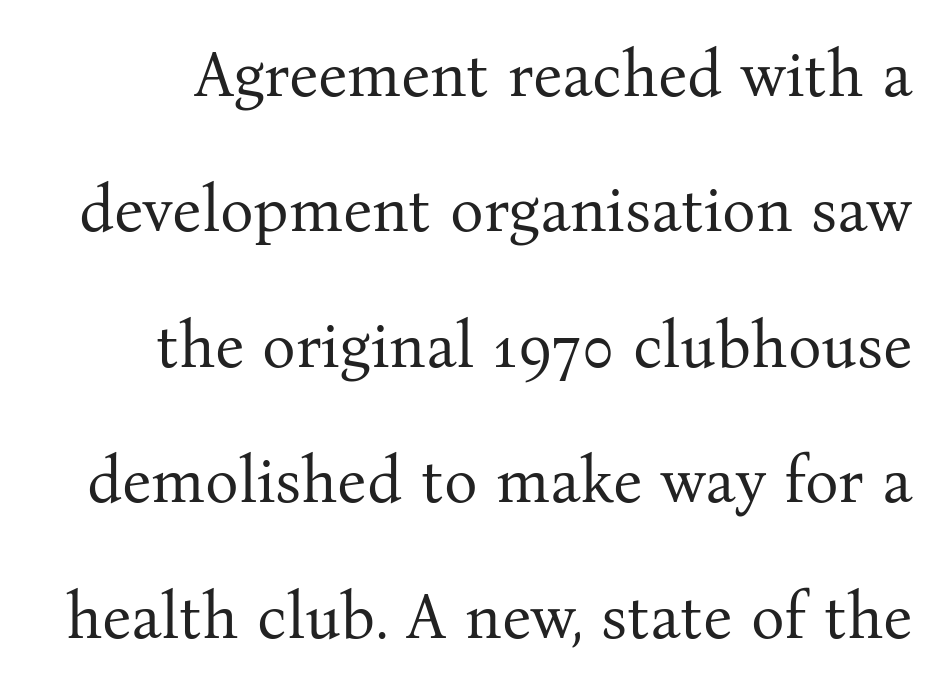
The image shows 63 px regular-weight serif type, upright; set loose line spacing (2.15x), normal letter spacing, not underlined; medium stroke contrast and a medium x-height.
